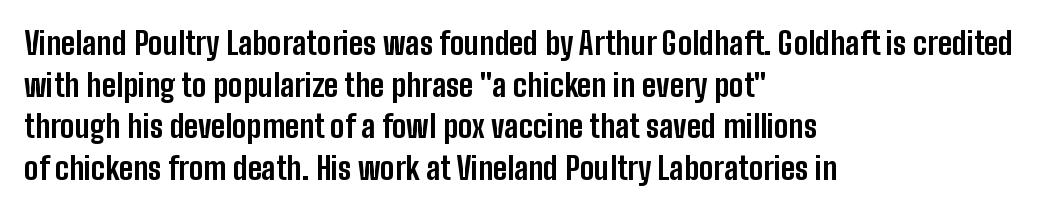
{"serif": "no", "italic": "no", "bold": "yes", "weight": "bold", "width": "condensed", "stroke_contrast": "low", "x_height": "medium", "monospaced": "no", "underline": "no", "align": "left", "line_spacing": "normal", "line_spacing_ratio": 1.34, "letter_spacing": "normal", "letter_spacing_em": 0.0, "glyph_px": 31}
